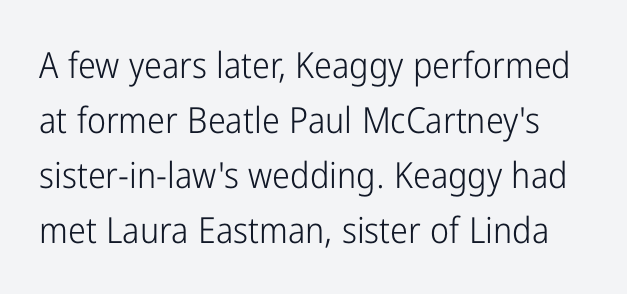
{"serif": "no", "italic": "no", "bold": "no", "weight": "light", "width": "condensed", "stroke_contrast": "low", "x_height": "medium", "monospaced": "no", "underline": "no", "line_spacing": "normal", "line_spacing_ratio": 1.53, "letter_spacing": "normal", "letter_spacing_em": 0.0, "glyph_px": 36}
